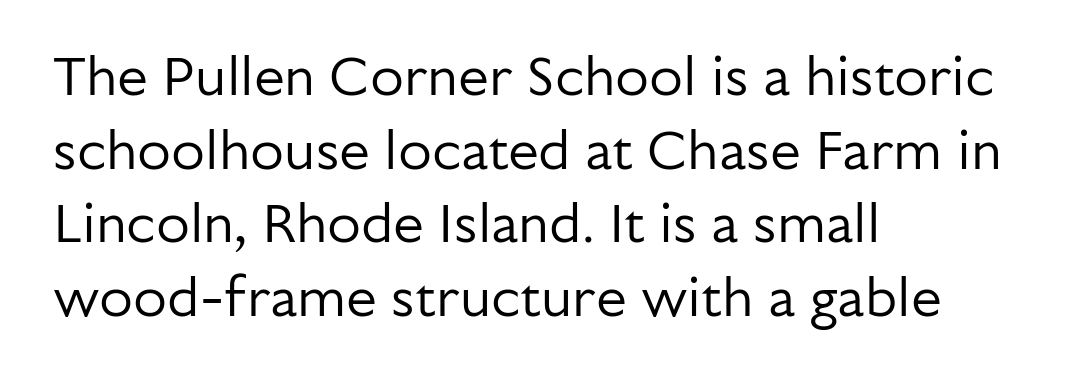
Q: Is the text bold? A: No.
Q: Is the text italic (slanted)? A: No, it is upright.
Q: Is the typeface a serif or a sans-serif typeface? A: Sans-serif.
Q: Is the text underlined? A: No.
Q: How is the paragraph aligned? A: Left-aligned.
Q: Is the spacing between letters normal or unusually wide? A: Normal.
Q: Is the spacing between lines tight, normal or loose? A: Normal.
Q: Width (condensed, normal, or wide)? A: Normal.
Q: Stroke contrast? A: Low.
Q: x-height? A: Medium.
Q: Monospaced? A: No.
